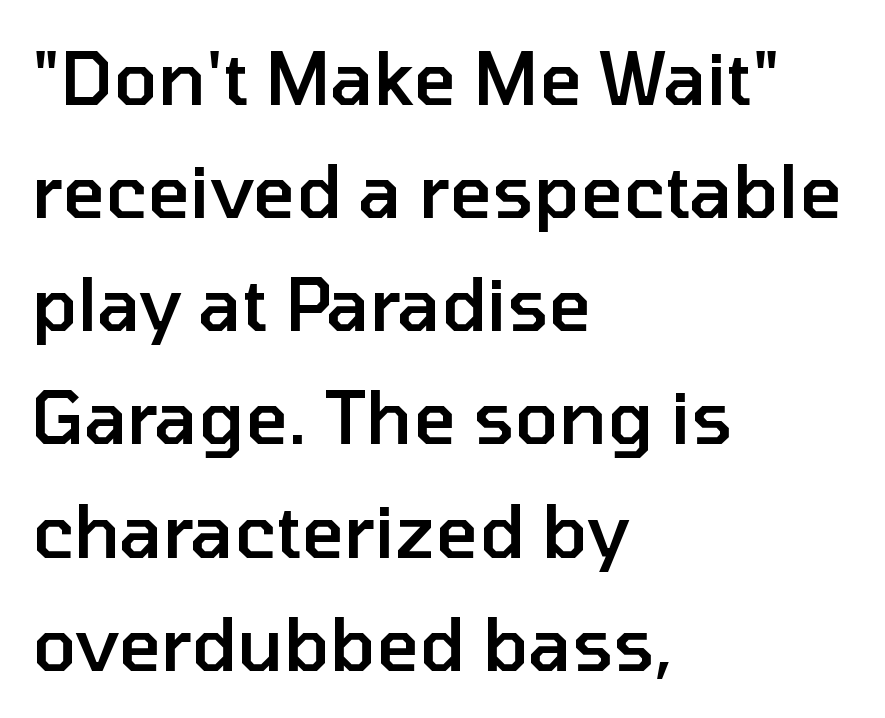
Plain, unruled lines of type. These words are printed semibold, heavier than regular yet not bold. To sum up the face: it is a sans, with no serifs. The text block is weighted toward the left margin, trailing off unevenly rightward. Tracking here is standard; glyphs follow each other at the usual distance.
